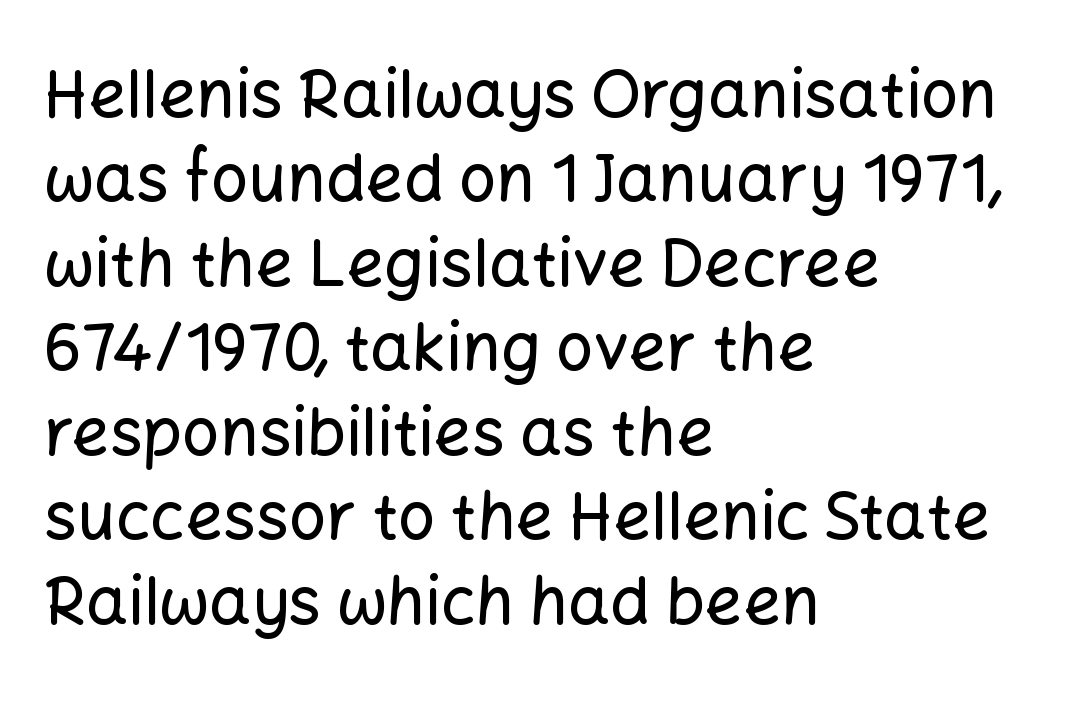
Successive baselines arrive at the customary interval. The line texture is even and compact thanks to regular tracking. Typographically, this falls in the sans-serif category. Varying glyph widths throughout — classic text-font behaviour. The foot of each line stays bare and open. Leftover space on each line is placed entirely after the last word.
